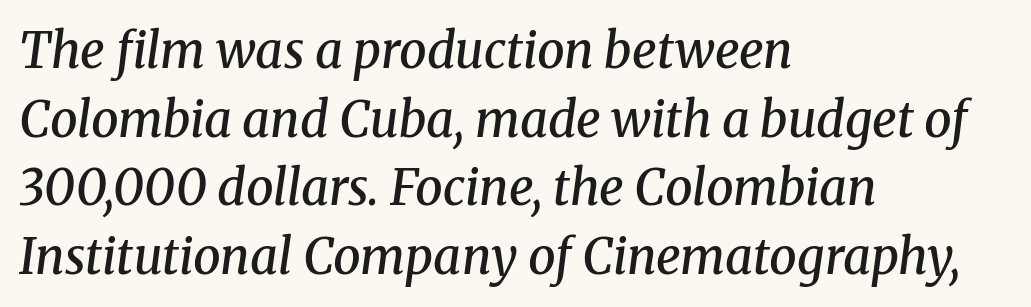
A semibold gives these letters moderate extra thickness, short of bold. Note the varied advance widths — an 'i' is clearly narrower than an 'm'. The paragraph has a hard left edge and a soft right edge. Descenders are the only things crossing below the line. The letters carry serifs — small finishing strokes at the ends of their stems.
